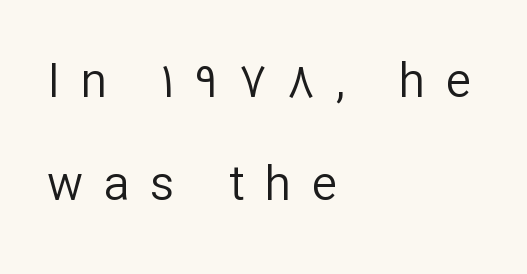
Is the stroke heavy? The answer is a plain regular-or-lighter. Rule under the text: the space is simply empty. The letters are spread apart with noticeably loose tracking. Each line starts at the same left margin while the right side varies. The rendering uses natural spacing where letterforms have individual widths.
